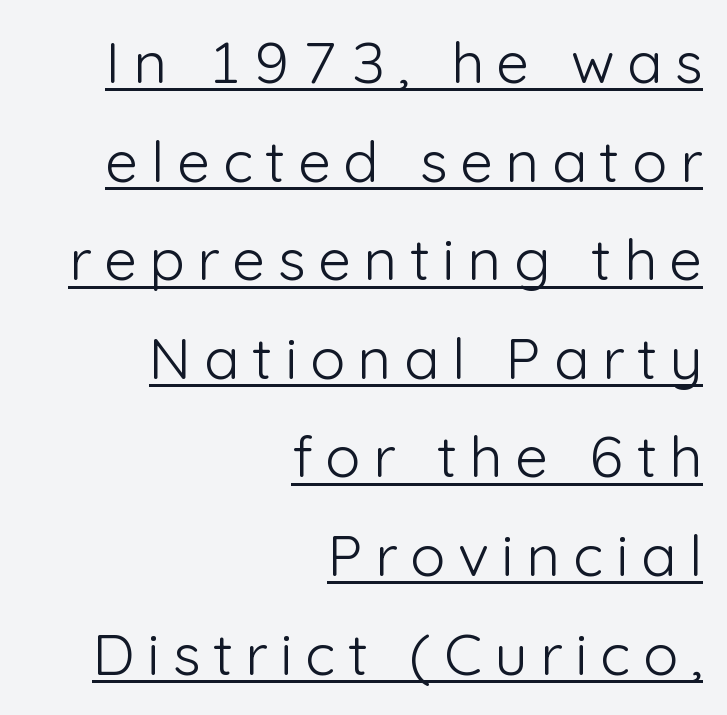
The image shows 58 px light sans-serif type, upright; set right-aligned, normal line spacing (1.7x), unusually wide letter spacing (+0.22 em), underlined; low stroke contrast and a medium x-height.
